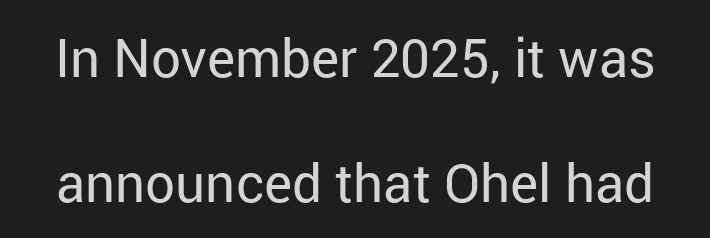
{"serif": "no", "italic": "no", "bold": "no", "weight": "regular", "width": "normal", "stroke_contrast": "low", "x_height": "medium", "monospaced": "no", "underline": "no", "line_spacing": "loose", "line_spacing_ratio": 2.35, "letter_spacing": "normal", "letter_spacing_em": 0.0, "glyph_px": 53}
